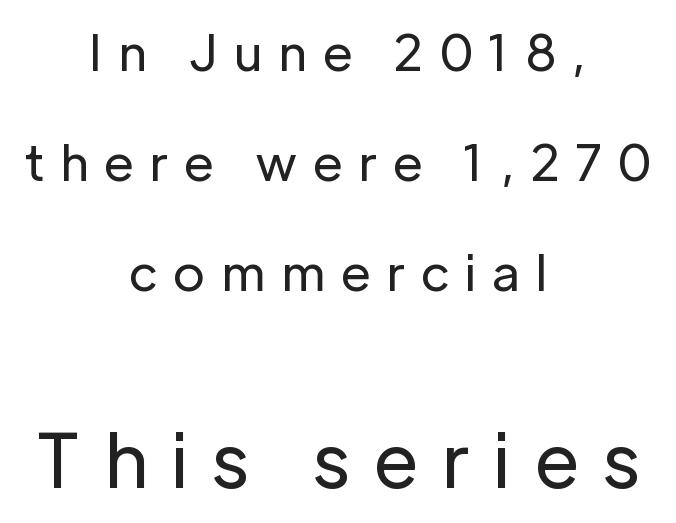
Q: Is the text bold? A: No.
Q: Is the text italic (slanted)? A: No, it is upright.
Q: Is the typeface a serif or a sans-serif typeface? A: Sans-serif.
Q: Is the text underlined? A: No.
Q: How is the paragraph aligned? A: Centered.
Q: Is the spacing between letters normal or unusually wide? A: Unusually wide.
Q: Is the spacing between lines tight, normal or loose? A: Loose.
Q: Which block of text is set in a larger size, the first (top) or the second (bottom)? A: The second (bottom) one.
Q: Width (condensed, normal, or wide)? A: Normal.
Q: Stroke contrast? A: Low.
Q: x-height? A: Medium.
Q: Monospaced? A: No.
